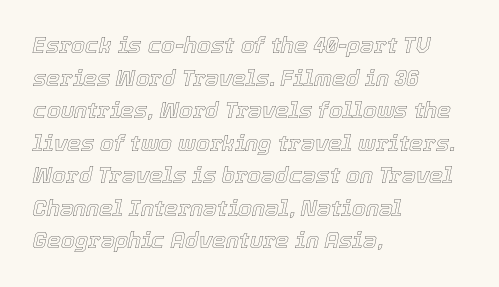
{"italic": "yes", "lean": "right", "slant_degrees": 12, "underline": "no", "align": "left", "line_spacing": "normal", "line_spacing_ratio": 1.48, "letter_spacing": "normal", "letter_spacing_em": 0.0, "glyph_px": 22}
